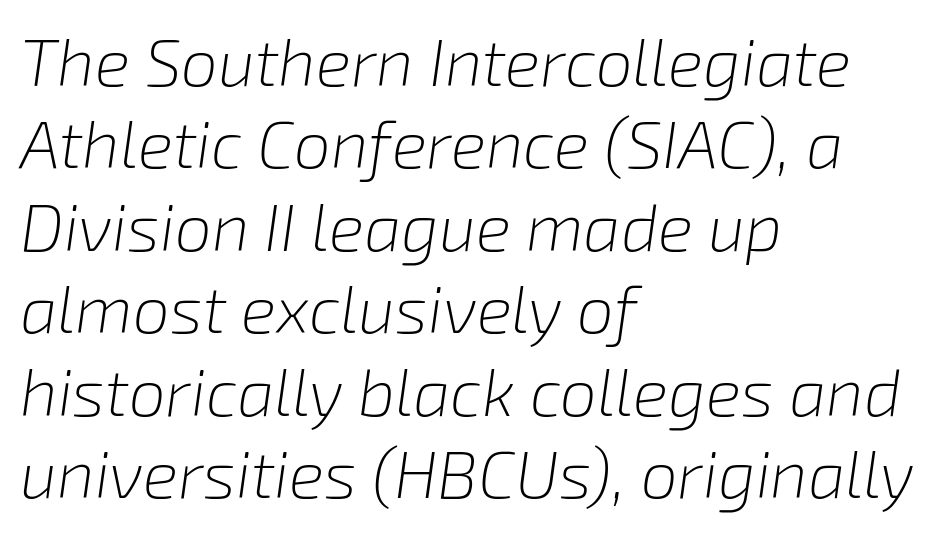
The image shows 66 px light type, italic (leaning right); set left-aligned, normal line spacing (1.25x), normal letter spacing, not underlined; low stroke contrast and a medium x-height.
